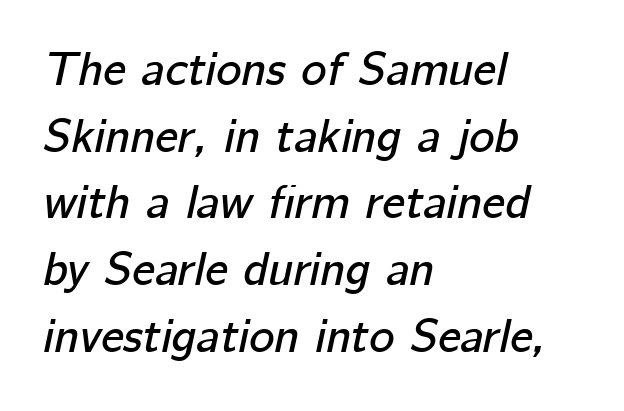
{"italic": "yes", "lean": "right", "slant_degrees": 12, "width": "normal", "stroke_contrast": "low", "x_height": "medium", "monospaced": "no", "underline": "no", "align": "left", "line_spacing": "normal", "line_spacing_ratio": 1.39, "letter_spacing": "normal", "letter_spacing_em": 0.0, "glyph_px": 48}
